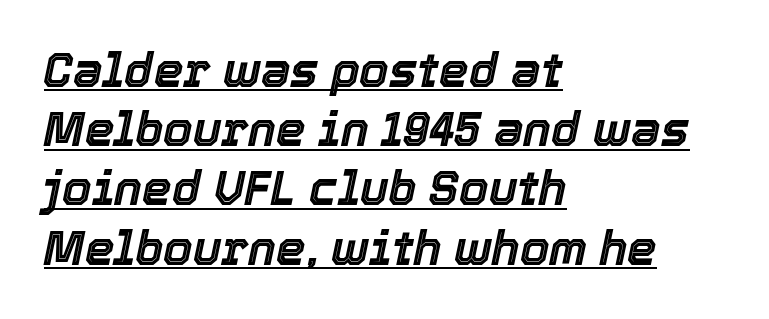
Q: Is the text italic (slanted)? A: Yes, it leans right by about 12 degrees.
Q: Is the text underlined? A: Yes.
Q: How is the paragraph aligned? A: Left-aligned.
Q: Is the spacing between letters normal or unusually wide? A: Normal.
Q: Is the spacing between lines tight, normal or loose? A: Normal.
Q: Width (condensed, normal, or wide)? A: Normal.
Q: x-height? A: Medium.
Q: Monospaced? A: No.
